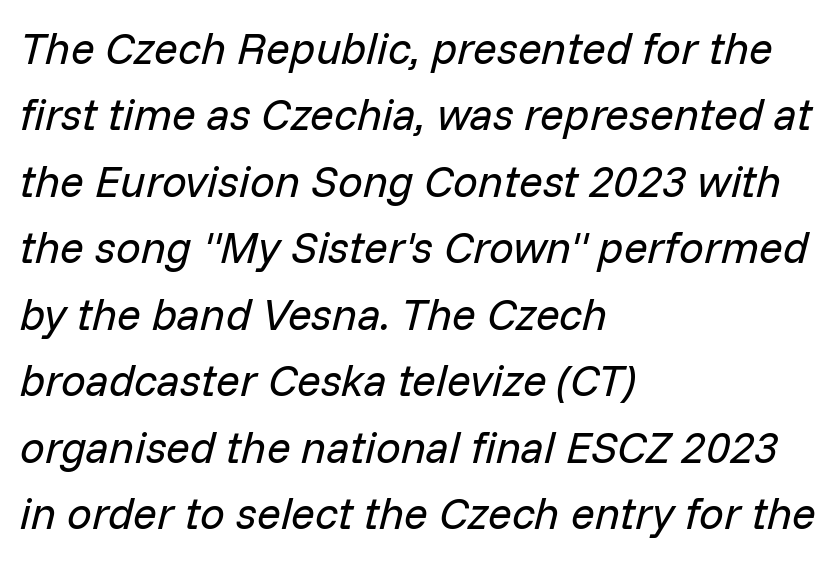
These lines are rendered in a variable-pitch font. Weight: not bold — regular or lighter. Spacing between characters is what you'd get straight out of the box. The strip under each line holds only bare page. This sample keeps an unexceptional amount of space between lines.
